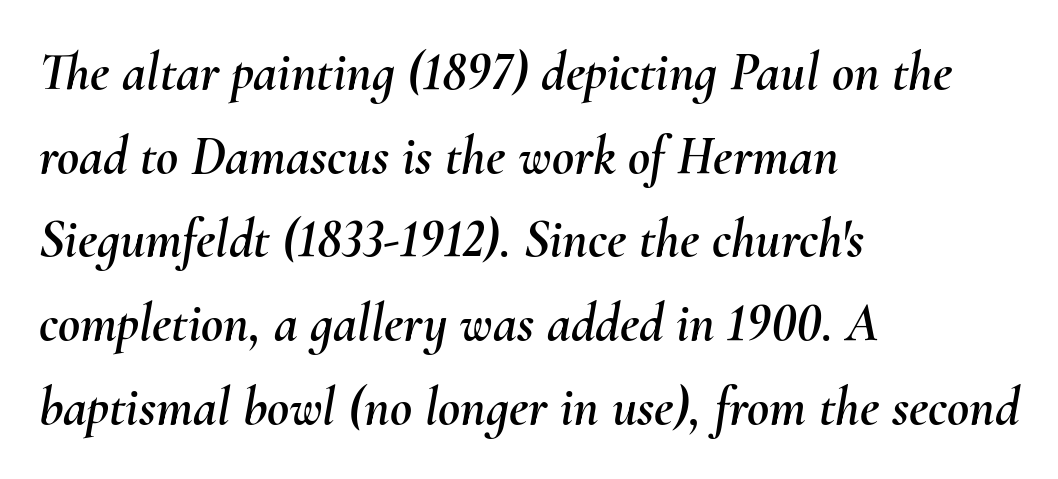
{"italic": "yes", "lean": "right", "slant_degrees": 10, "width": "normal", "stroke_contrast": "medium", "x_height": "small", "monospaced": "no", "underline": "no", "align": "left", "line_spacing": "normal", "line_spacing_ratio": 1.55, "letter_spacing": "normal", "letter_spacing_em": 0.0, "glyph_px": 54}
